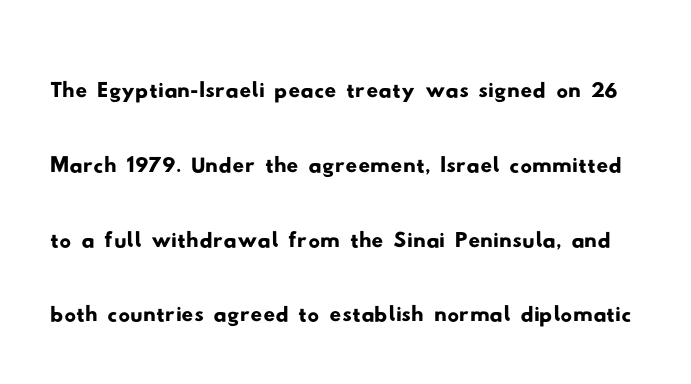
{"serif": "no", "width": "wide", "stroke_contrast": "low", "x_height": "small", "monospaced": "no", "underline": "no", "line_spacing": "normal", "line_spacing_ratio": 1.29, "letter_spacing": "normal", "letter_spacing_em": 0.0, "glyph_px": 58}
